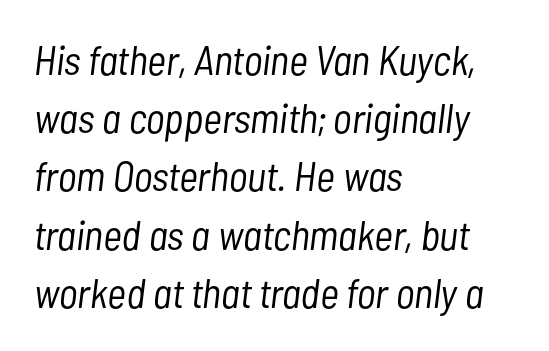
Q: Is the text bold? A: No.
Q: Is the text italic (slanted)? A: Yes, it leans right by about 7 degrees.
Q: Is the text underlined? A: No.
Q: How is the paragraph aligned? A: Left-aligned.
Q: Is the spacing between letters normal or unusually wide? A: Normal.
Q: Is the spacing between lines tight, normal or loose? A: Normal.
Q: Width (condensed, normal, or wide)? A: Condensed.
Q: Stroke contrast? A: Low.
Q: x-height? A: Medium.
Q: Monospaced? A: No.
